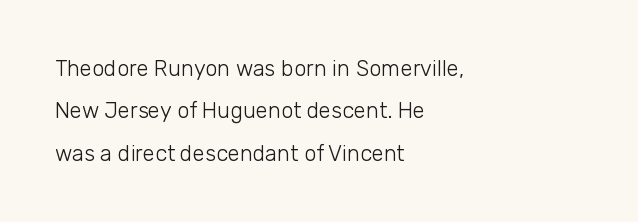
{"italic": "no", "bold": "no", "underline": "no", "align": "left", "line_spacing": "loose", "line_spacing_ratio": 1.93, "letter_spacing": "normal", "letter_spacing_em": 0.0, "glyph_px": 22}
